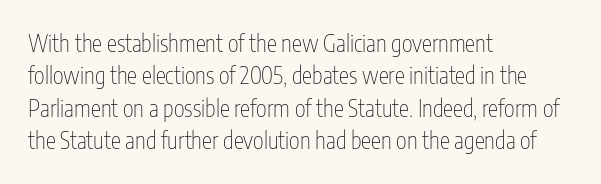
The image shows 23 px text type, upright; set left-aligned, normal line spacing (1.41x), normal letter spacing, not underlined.
